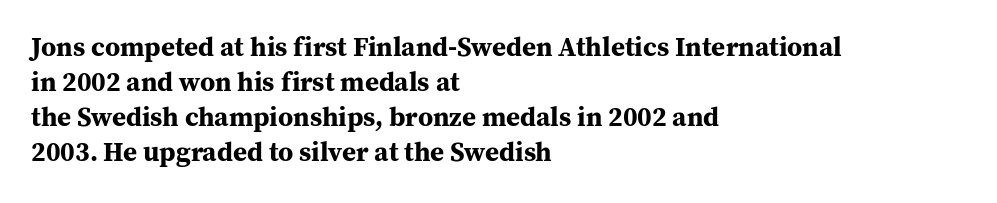
The image shows 27 px bold type, upright; set left-aligned, normal line spacing (1.3x), normal letter spacing, not underlined.
